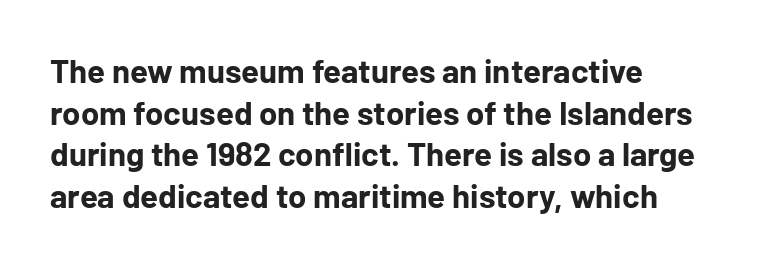
{"serif": "no", "italic": "no", "bold": "yes", "weight": "bold", "width": "normal", "stroke_contrast": "low", "x_height": "medium", "monospaced": "no", "underline": "no", "align": "left", "line_spacing": "normal", "line_spacing_ratio": 1.26, "letter_spacing": "normal", "letter_spacing_em": 0.0, "glyph_px": 33}
